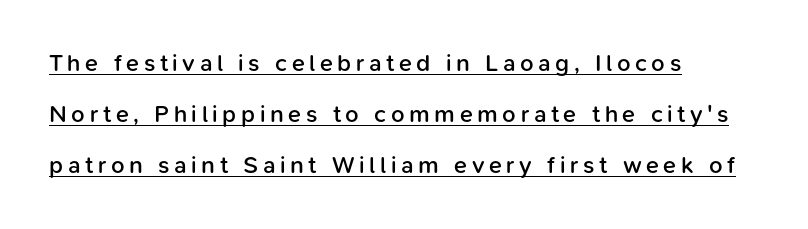
Q: Is the text bold? A: Semi-bold.
Q: Is the text italic (slanted)? A: No, it is upright.
Q: Is the text underlined? A: Yes.
Q: How is the paragraph aligned? A: Left-aligned.
Q: Is the spacing between lines tight, normal or loose? A: Loose.
